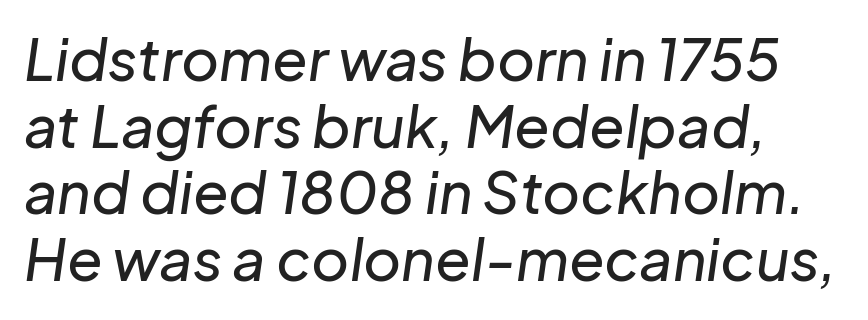
Q: Is the text italic (slanted)? A: Yes, it leans right by about 8 degrees.
Q: Is the text underlined? A: No.
Q: Is the spacing between letters normal or unusually wide? A: Normal.
Q: Is the spacing between lines tight, normal or loose? A: Tight.
Q: Width (condensed, normal, or wide)? A: Normal.
Q: Stroke contrast? A: Low.
Q: x-height? A: Medium.
Q: Monospaced? A: No.
